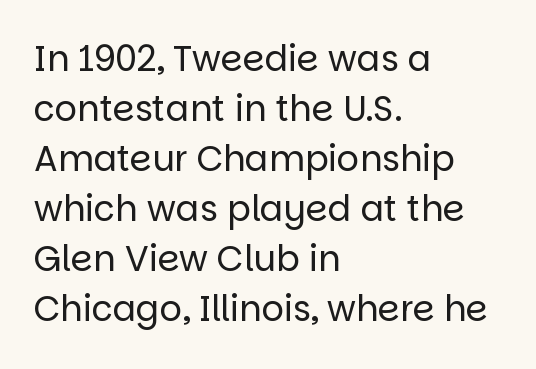
Quick note: not italic, upright. The cut favours lightness, reaching ordinary text weight at its darkest. The rendering keeps characters at their native spacing. Every row of glyphs begins at an identical x-position on the left.
